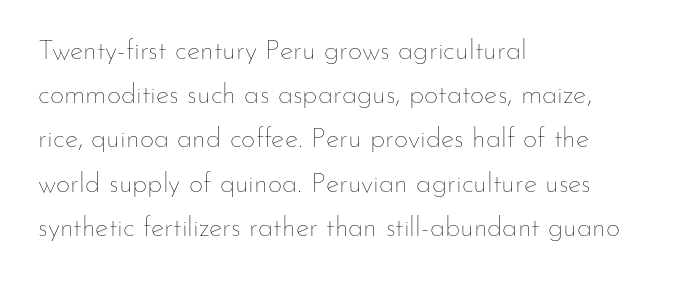
Italic? Not at all — the glyphs are vertical. Just letters on the line, the space beneath them empty. Typeset ragged right — the left edge is the straight one. In terms of leading, this rendering sits right in the middle. Nothing heavy about these letters — not bold at all.
